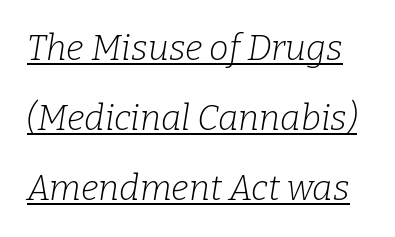
How are the letters spaced? Ordinarily, with no added tracking. An italicized treatment has been applied to the whole sample. The letters carry serifs — small finishing strokes at the ends of their stems. Airy leading.
